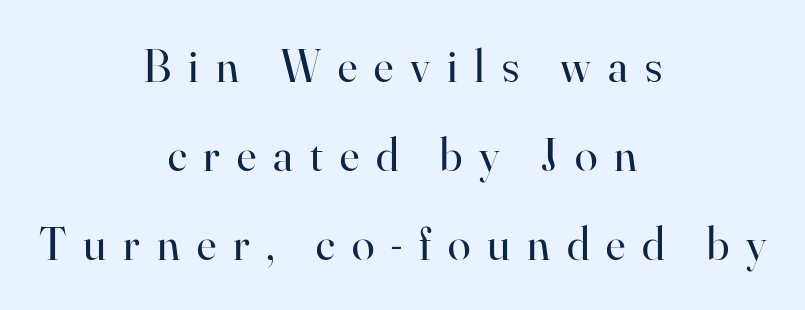
The lettering stays uniformly vertical, giving the passage a roman look. Does the leading feel generous? Absolutely, it's lavish. In terms of letterform style, serifs are clearly present. Looks like regular typesetting: each glyph gets only the width it needs. This sample uses expanded letter spacing, leaving extra air between glyphs.
